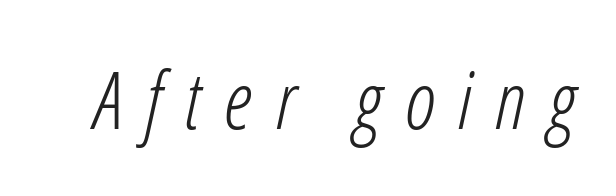
{"italic": "yes", "lean": "right", "slant_degrees": 12, "bold": "no", "weight": "light", "width": "condensed", "stroke_contrast": "low", "x_height": "medium", "monospaced": "no", "underline": "no", "letter_spacing": "wide", "letter_spacing_em": 0.29, "glyph_px": 80}
